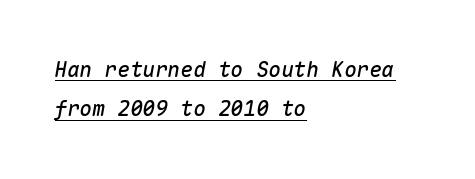
Slanted lettering throughout. This rendering features underlined lettering. Inter-character spacing is left at the font's built-in metrics. Visually the block forms a straight wall on the left and a jagged coastline on the right.
